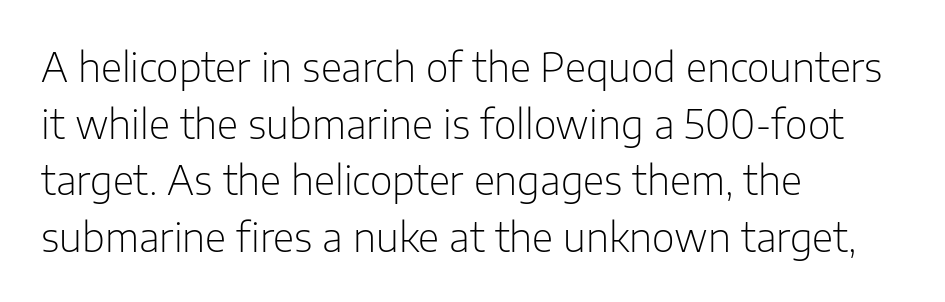
Each line starts at the same left margin while the right side varies. On a weight scale, this lands at 450 or below. A bare baseline throughout the passage. The space between consecutive lines is moderate. The line texture is even and compact thanks to regular tracking. Here the designer chose a conventional face with non-uniform glyph widths.
